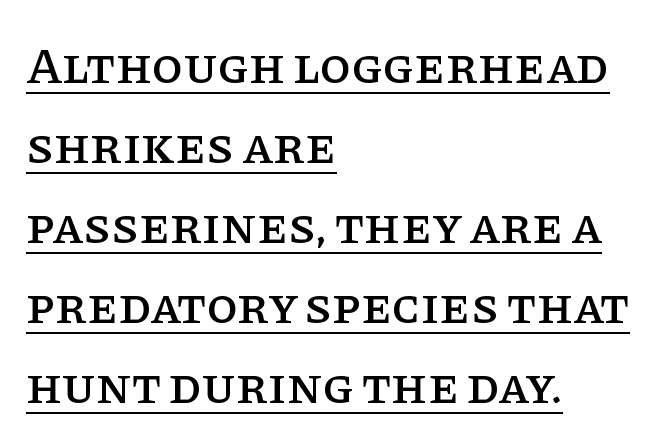
{"serif": "yes", "italic": "no", "width": "normal", "stroke_contrast": "low", "x_height": "large", "monospaced": "no", "underline": "yes", "align": "left", "line_spacing": "normal", "line_spacing_ratio": 1.57, "letter_spacing": "normal", "letter_spacing_em": 0.0, "glyph_px": 51}
